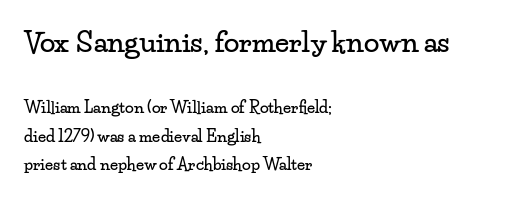
These lines are rendered in a variable-pitch font. The axis of the letterforms is exactly vertical. Typographically, this falls in the serif category. Decoration check: the copy has no underline. Bigger letters appear in the top chunk; the bottom chunk is reduced. Line beginnings align vertically; line endings do not.
